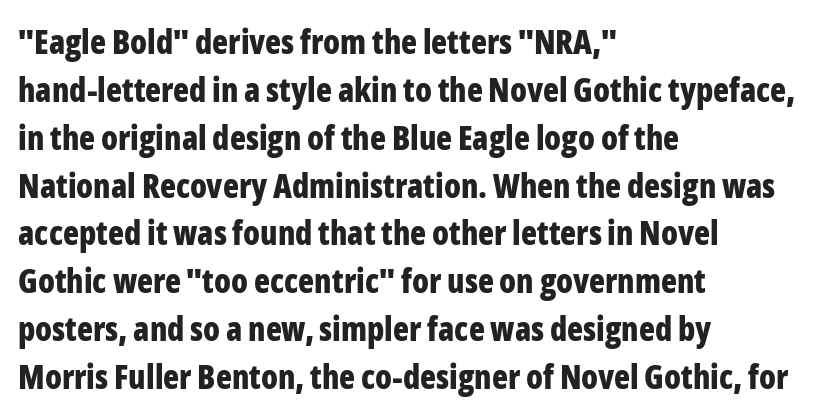
Q: Is the text bold? A: Yes.
Q: Is the text italic (slanted)? A: No, it is upright.
Q: Is the typeface a serif or a sans-serif typeface? A: Sans-serif.
Q: Is the text underlined? A: No.
Q: How is the paragraph aligned? A: Left-aligned.
Q: Is the spacing between letters normal or unusually wide? A: Normal.
Q: Is the spacing between lines tight, normal or loose? A: Normal.
Q: Width (condensed, normal, or wide)? A: Condensed.
Q: Stroke contrast? A: Low.
Q: x-height? A: Medium.
Q: Monospaced? A: No.
